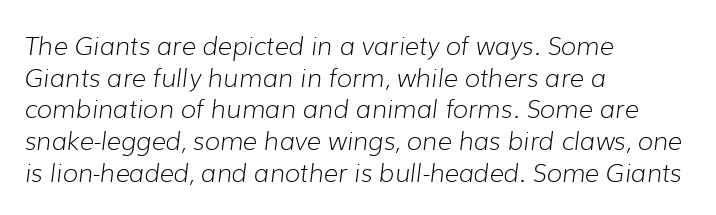
The words here are not underlined. Between one letter and the next there's only the usual sliver of space. Layout note: lines flush left. Emphasis-style slanted type is in use.
